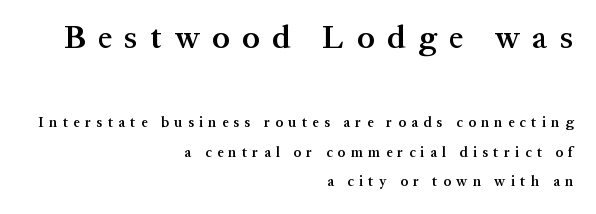
Q: Is the text bold? A: Semi-bold.
Q: Is the text italic (slanted)? A: No, it is upright.
Q: Is the typeface a serif or a sans-serif typeface? A: Serif.
Q: Is the text underlined? A: No.
Q: How is the paragraph aligned? A: Right-aligned.
Q: Is the spacing between letters normal or unusually wide? A: Unusually wide.
Q: Is the spacing between lines tight, normal or loose? A: Loose.
Q: Which block of text is set in a larger size, the first (top) or the second (bottom)? A: The first (top) one.
Q: Width (condensed, normal, or wide)? A: Normal.
Q: Stroke contrast? A: Medium.
Q: x-height? A: Medium.
Q: Monospaced? A: No.
